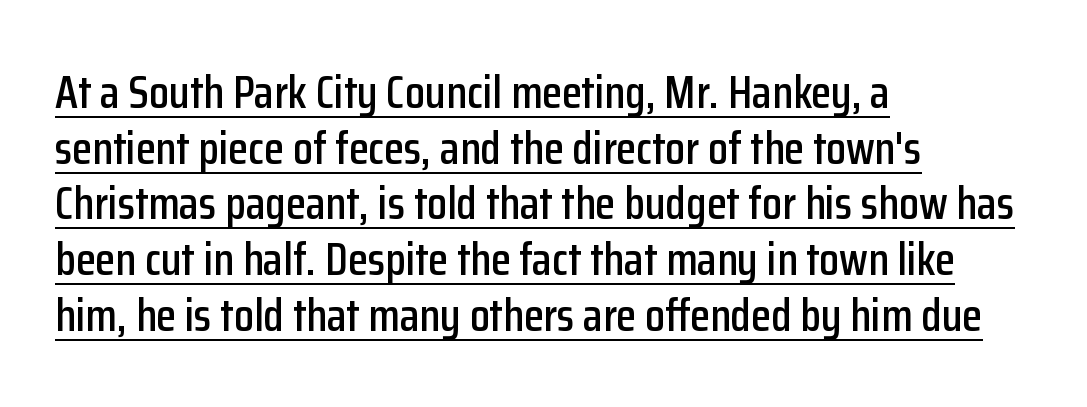
In terms of letterform style, serifs are entirely absent. Line starts are locked; line ends wander. Spacing verdict: proportional, widths tailored to each character. In terms of posture, this sample is upright. Students, observe the line beneath the letters — that is underlining. Is the letter spacing exaggerated? No — it looks like the ordinary default.
